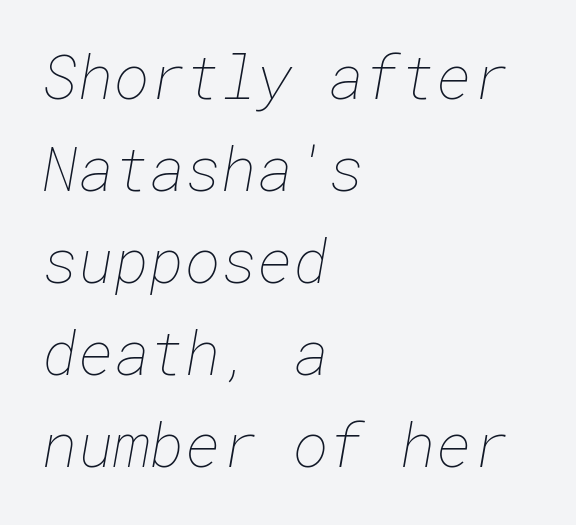
Q: Is the text bold? A: No.
Q: Is the text underlined? A: No.
Q: How is the paragraph aligned? A: Left-aligned.
Q: Is the spacing between letters normal or unusually wide? A: Normal.
Q: Is the spacing between lines tight, normal or loose? A: Normal.
Q: Width (condensed, normal, or wide)? A: Normal.
Q: Stroke contrast? A: Low.
Q: x-height? A: Medium.
